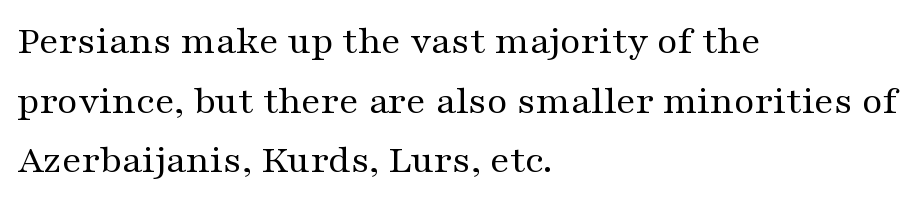
This sample uses an upright cut, with every glyph sitting square on the baseline. The leading is moderate, giving the passage an even texture. Proportional: the letters do not fall into vertical columns. Is this a sans? No — the strokes have serifs. The weight tops out at a normal text grade.
